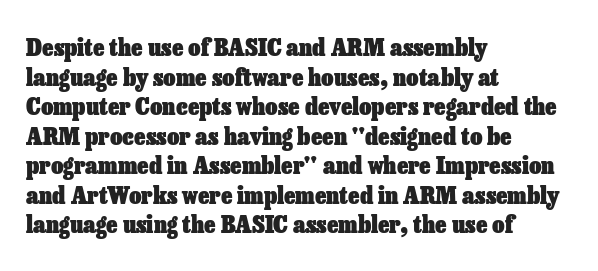
Q: Is the text bold? A: Yes.
Q: Is the text italic (slanted)? A: No, it is upright.
Q: Is the text underlined? A: No.
Q: How is the paragraph aligned? A: Left-aligned.
Q: Is the spacing between letters normal or unusually wide? A: Normal.
